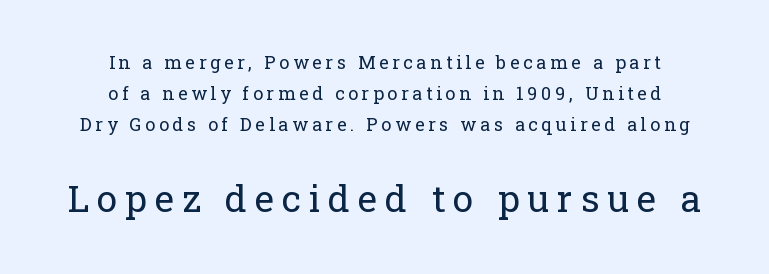
{"serif": "yes", "italic": "no", "bold": "no", "weight": "regular", "width": "normal", "stroke_contrast": "low", "x_height": "medium", "monospaced": "no", "underline": "no", "align": "center", "line_spacing_ratio": 1.73, "letter_spacing": "wide", "letter_spacing_em": 0.21, "larger_block": "second", "size_ratio": 2.06, "glyph_px": 37}
